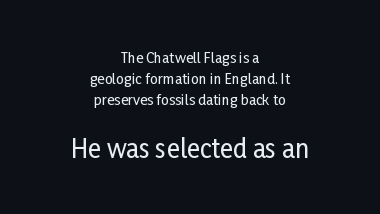
{"italic": "no", "underline": "no", "align": "center", "line_spacing": "normal", "line_spacing_ratio": 1.51, "letter_spacing": "normal", "letter_spacing_em": 0.0, "larger_block": "second", "size_ratio": 1.79, "glyph_px": 25}
